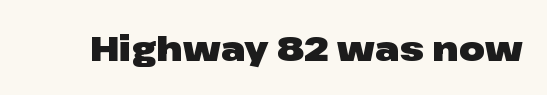
The font is running at its bold setting. Letterform terminals end flat and unadorned throughout the passage. The space beneath each line is pristine and unruled. The letters stand straight up with perfectly vertical stems. This sample has the flowing, uneven cadence of proportional lettering.
